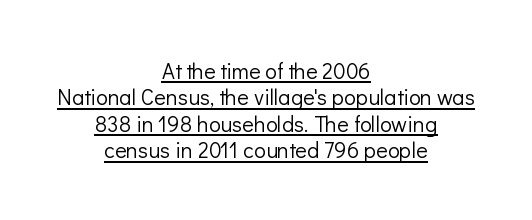
{"italic": "no", "bold": "no", "underline": "yes", "align": "center", "line_spacing_ratio": 1.2, "letter_spacing": "normal", "letter_spacing_em": 0.0, "glyph_px": 22}
